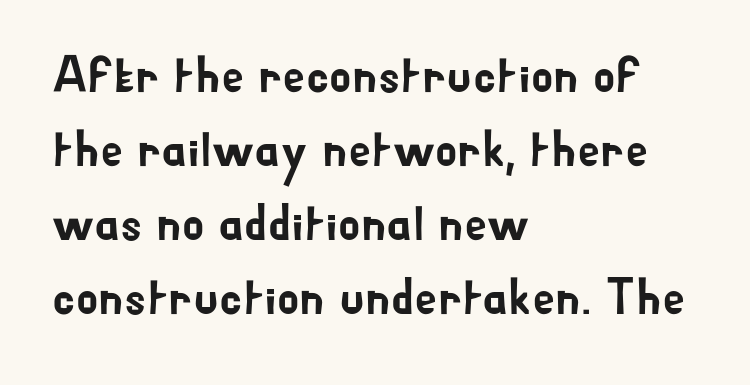
The image shows 51 px sans-serif type, upright; set left-aligned, normal line spacing (1.45x), normal letter spacing, not underlined; low stroke contrast and a small x-height.
